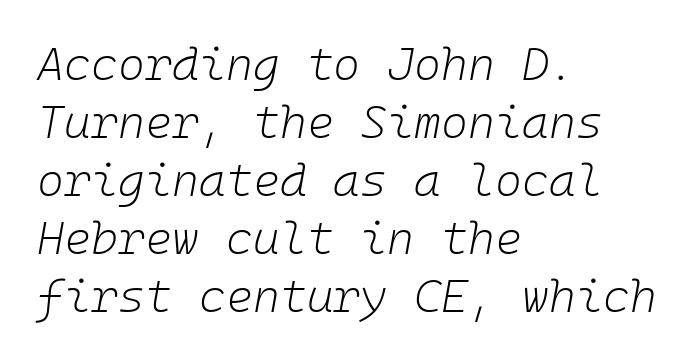
{"italic": "yes", "lean": "right", "slant_degrees": 10, "bold": "no", "weight": "light", "width": "normal", "stroke_contrast": "low", "x_height": "medium", "monospaced": "yes", "underline": "no", "align": "left", "line_spacing": "normal", "line_spacing_ratio": 1.26, "letter_spacing": "normal", "letter_spacing_em": 0.0, "glyph_px": 46}
